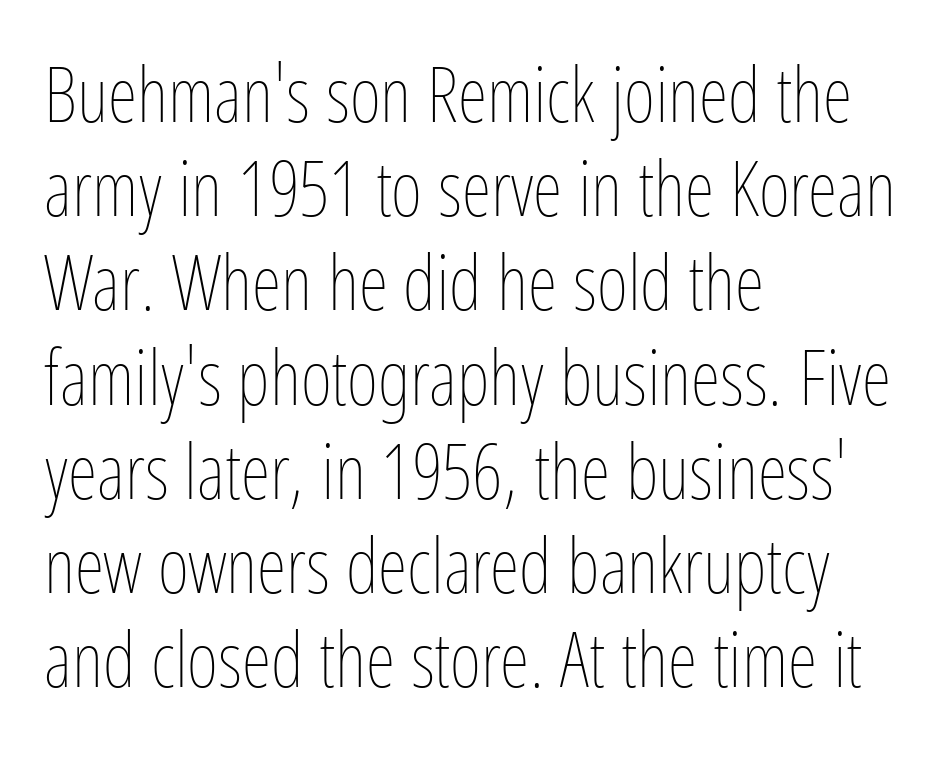
{"italic": "no", "bold": "no", "weight": "thin", "width": "condensed", "stroke_contrast": "low", "x_height": "medium", "monospaced": "no", "underline": "no", "align": "left", "line_spacing_ratio": 1.24, "letter_spacing": "normal", "letter_spacing_em": 0.0, "glyph_px": 76}
